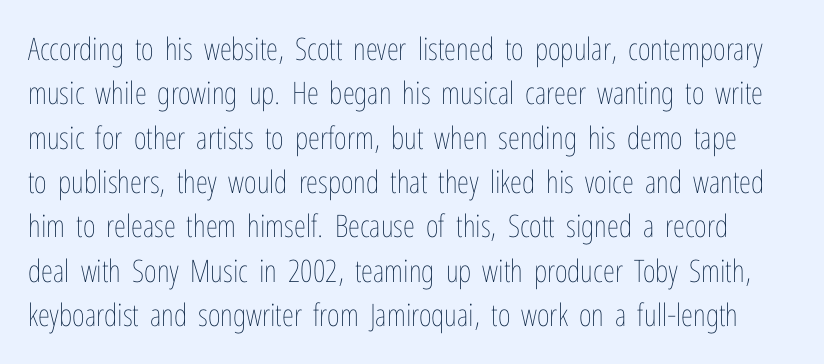
{"italic": "no", "bold": "no", "weight": "thin", "width": "condensed", "stroke_contrast": "low", "x_height": "medium", "monospaced": "no", "underline": "no", "line_spacing": "normal", "line_spacing_ratio": 1.43, "letter_spacing": "normal", "letter_spacing_em": 0.0, "glyph_px": 31}
